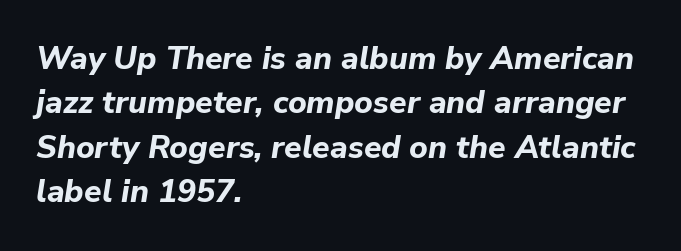
The image shows 32 px bold type, italic (leaning right); set left-aligned, normal line spacing (1.39x), normal letter spacing, not underlined; low stroke contrast and a medium x-height.
